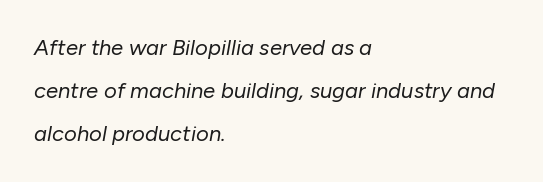
{"italic": "yes", "lean": "right", "slant_degrees": 10, "bold": "no", "underline": "no", "align": "left", "line_spacing": "loose", "line_spacing_ratio": 1.96, "letter_spacing": "normal", "letter_spacing_em": 0.0, "glyph_px": 22}
